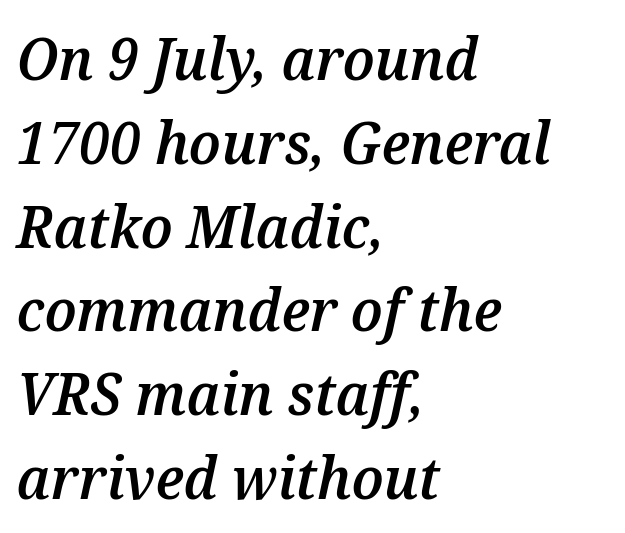
Q: Is the text bold? A: Semi-bold.
Q: Is the text italic (slanted)? A: Yes, it leans right by about 12 degrees.
Q: Is the text underlined? A: No.
Q: How is the paragraph aligned? A: Left-aligned.
Q: Is the spacing between letters normal or unusually wide? A: Normal.
Q: Is the spacing between lines tight, normal or loose? A: Normal.
Q: Width (condensed, normal, or wide)? A: Normal.
Q: Stroke contrast? A: Medium.
Q: x-height? A: Medium.
Q: Monospaced? A: No.
